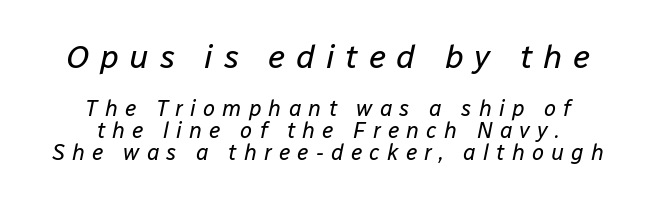
{"italic": "yes", "lean": "right", "slant_degrees": 12, "bold": "no", "weight": "regular", "width": "normal", "stroke_contrast": "low", "x_height": "medium", "monospaced": "no", "underline": "no", "align": "center", "line_spacing": "tight", "line_spacing_ratio": 0.99, "letter_spacing": "wide", "letter_spacing_em": 0.32, "larger_block": "first", "size_ratio": 1.5, "glyph_px": 33}
